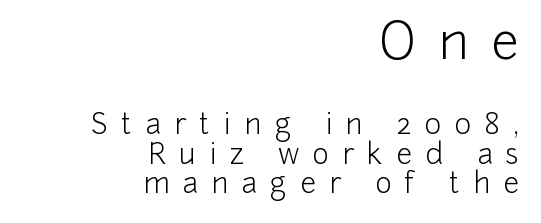
The image shows 49 px light sans-serif type, upright; set right-aligned, tight line spacing (1.06x), unusually wide letter spacing (+0.48 em), not underlined; the first (top) block is 1.75x larger; low stroke contrast and a medium x-height.
